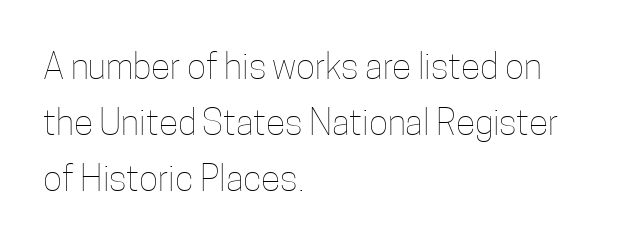
Is this a heavy cut? Hardly; it is regular or lighter. The space beneath each line is pristine and unruled. Line beginnings align vertically; line endings do not. In terms of letterspacing, this is plain default setting. Character widths vary here, with narrow letters taking less room than wide ones.
